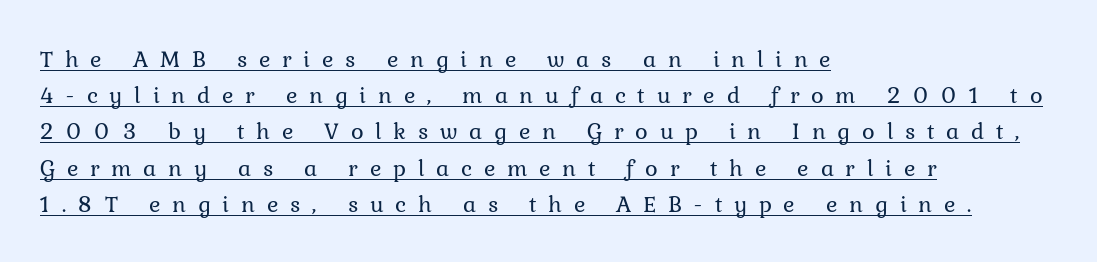
{"italic": "no", "bold": "no", "underline": "yes", "align": "left", "line_spacing": "normal", "line_spacing_ratio": 1.51, "letter_spacing": "wide", "letter_spacing_em": 0.49, "glyph_px": 24}
